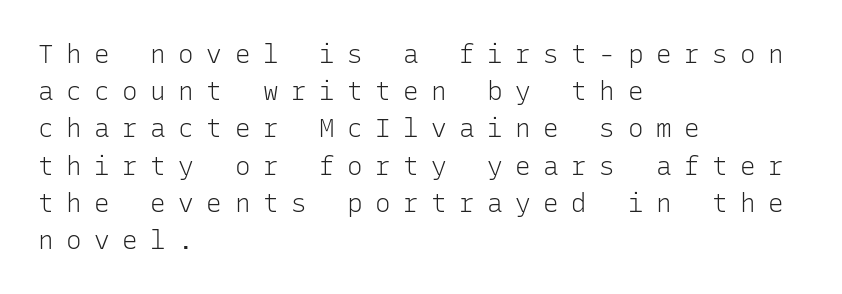
{"italic": "no", "bold": "no", "underline": "no", "align": "left", "line_spacing": "normal", "line_spacing_ratio": 1.43, "letter_spacing": "wide", "letter_spacing_em": 0.48, "glyph_px": 26}
